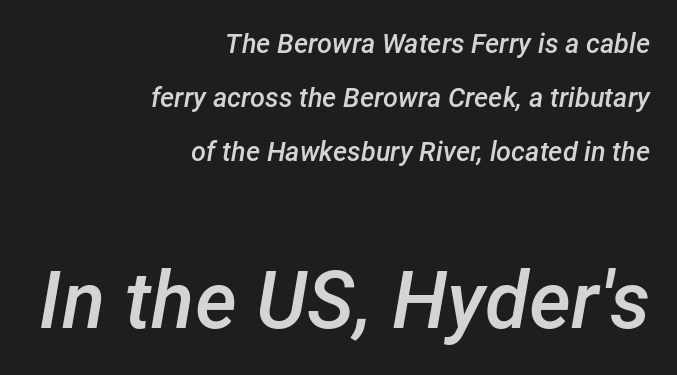
Standard letterfit; no display-style spreading of the glyphs. The rendering uses natural spacing where letterforms have individual widths. On the weight axis this lands at semibold, roughly 600. Every character sits at an angle, as italics do. Casual observation: everything's shoved over to the right.
